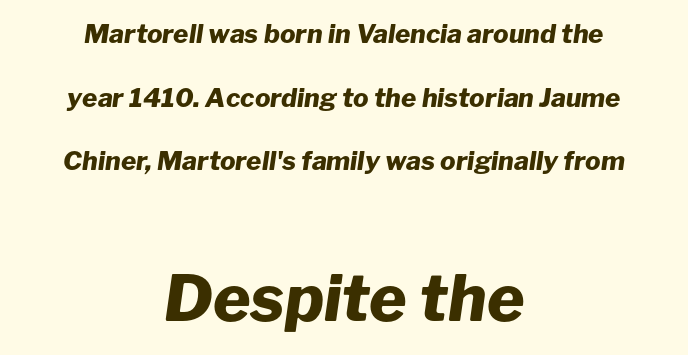
The later block is typeset at a bigger size than the earlier block. Vertically, the passage feels expansive, rows floating well apart. Its strokes are broad and dark, the hallmark of bold type. The rendering keeps characters at their native spacing. One-word summary of the alignment: center. Posture: slanted.
